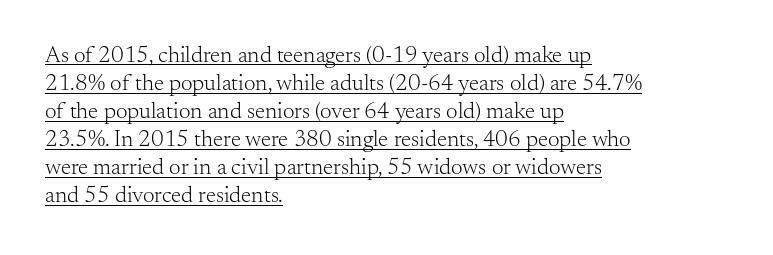
{"italic": "no", "bold": "no", "underline": "yes", "align": "left", "line_spacing_ratio": 1.22, "letter_spacing": "normal", "letter_spacing_em": 0.0, "glyph_px": 23}
